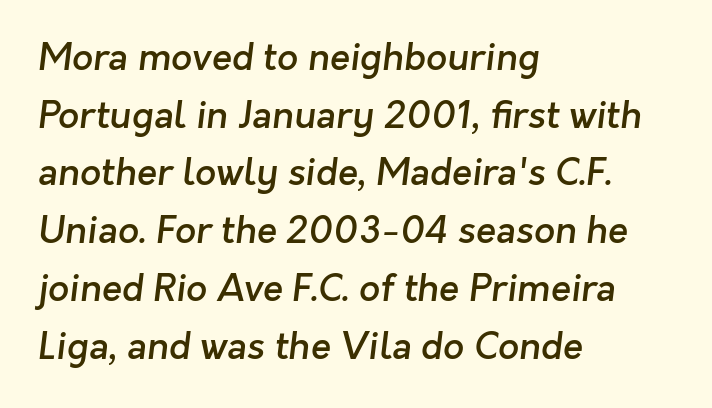
Tracking value appears to be zero — textbook default spacing. One glance says typical: line gaps are just what's usual. The zone under the glyphs is completely vacant. This is the in-between weight designers call semibold or demi. I'd call this a sans setting — the letters go barefoot. One-word summary of the alignment: left.
